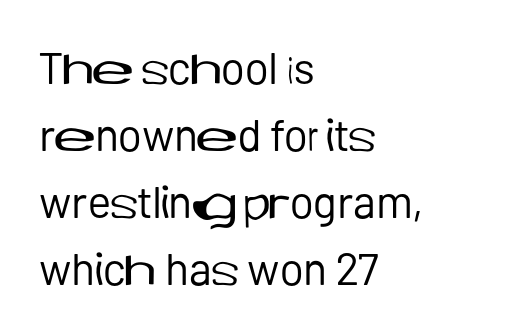
The image shows 45 px regular-weight sans-serif type, upright; set left-aligned, normal line spacing (1.49x), normal letter spacing, not underlined; low stroke contrast and a medium x-height.
